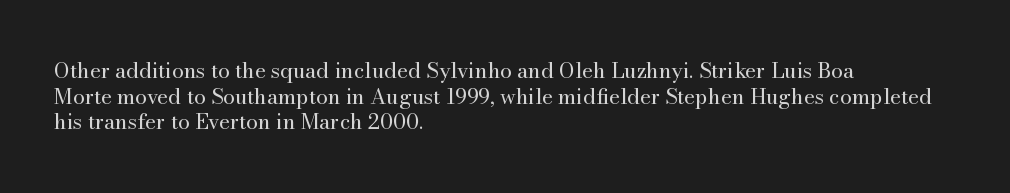
Q: Is the text bold? A: No.
Q: Is the text italic (slanted)? A: No, it is upright.
Q: Is the text underlined? A: No.
Q: How is the paragraph aligned? A: Left-aligned.
Q: Is the spacing between letters normal or unusually wide? A: Normal.
